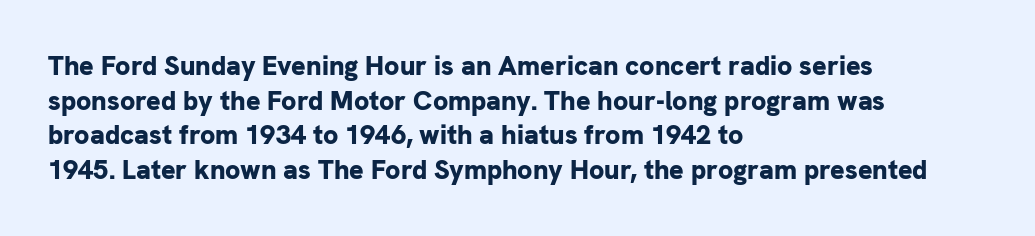
Q: Is the text bold? A: Yes.
Q: Is the text italic (slanted)? A: No, it is upright.
Q: Is the text underlined? A: No.
Q: How is the paragraph aligned? A: Left-aligned.
Q: Is the spacing between letters normal or unusually wide? A: Normal.
Q: Is the spacing between lines tight, normal or loose? A: Normal.
